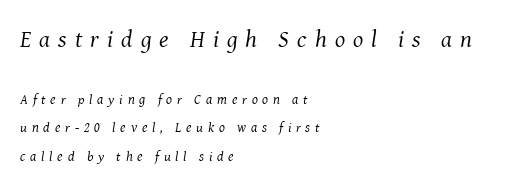
Is the lower block the larger one? No — the upper block carries the bigger type. Does the lettering tilt? It does — this is italic. Loose tracking; the words dissolve into strings of separated letters. These lines stack with their left ends in a neat column. The words here are not underlined.
